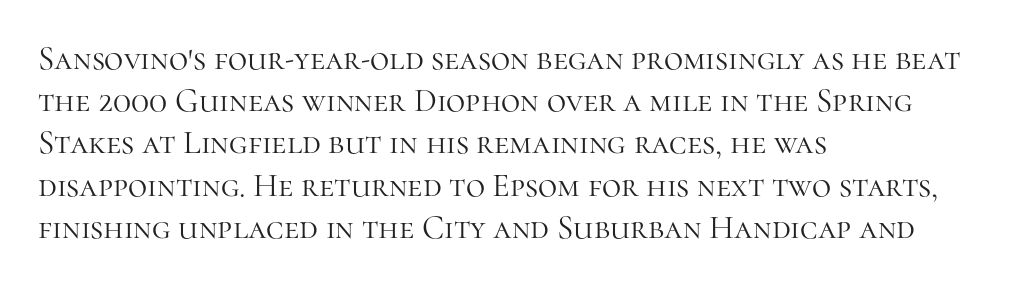
Q: Is the text bold? A: No.
Q: Is the text italic (slanted)? A: No, it is upright.
Q: Is the typeface a serif or a sans-serif typeface? A: Serif.
Q: Is the text underlined? A: No.
Q: How is the paragraph aligned? A: Left-aligned.
Q: Is the spacing between letters normal or unusually wide? A: Normal.
Q: Is the spacing between lines tight, normal or loose? A: Normal.
Q: Width (condensed, normal, or wide)? A: Normal.
Q: Stroke contrast? A: High.
Q: x-height? A: Medium.
Q: Monospaced? A: No.
